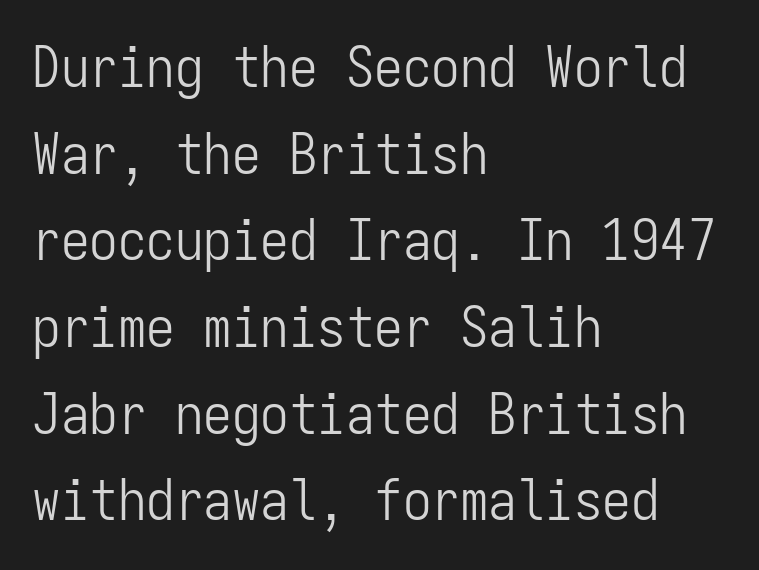
The image shows 57 px light, condensed sans-serif type, upright, monospaced; set left-aligned, normal line spacing (1.52x), normal letter spacing, not underlined; low stroke contrast and a medium x-height.
